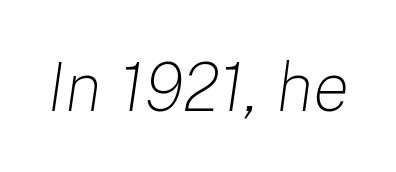
The image shows 69 px light type, italic (leaning right); set normal letter spacing, not underlined; low stroke contrast and a medium x-height.
